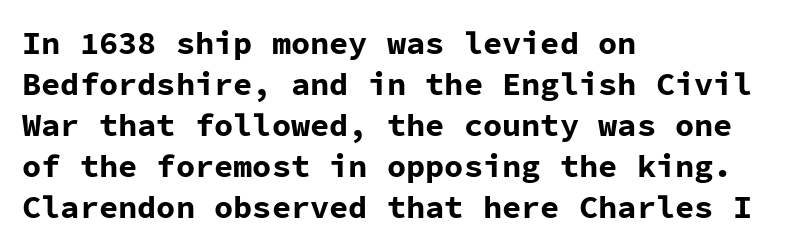
These lines stack with their left ends in a neat column. Has an underline been added? It has not. How heavy is the stroke? Heavy — this is a bold. Looks like terminal output: every glyph gets an equal slot. The line texture is even and compact thanks to regular tracking.
